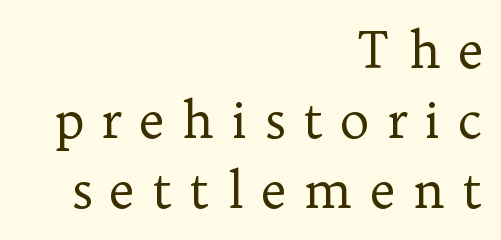
{"serif": "yes", "italic": "no", "bold": "no", "weight": "regular", "width": "normal", "stroke_contrast": "low", "x_height": "medium", "monospaced": "no", "underline": "no", "align": "right", "line_spacing": "normal", "line_spacing_ratio": 1.4, "letter_spacing": "wide", "letter_spacing_em": 0.34, "glyph_px": 50}
